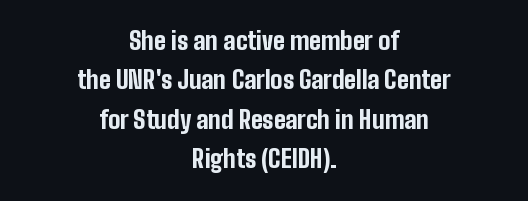
{"italic": "no", "bold": "yes", "underline": "no", "align": "center", "line_spacing": "normal", "line_spacing_ratio": 1.64, "letter_spacing": "normal", "letter_spacing_em": 0.0, "glyph_px": 24}
